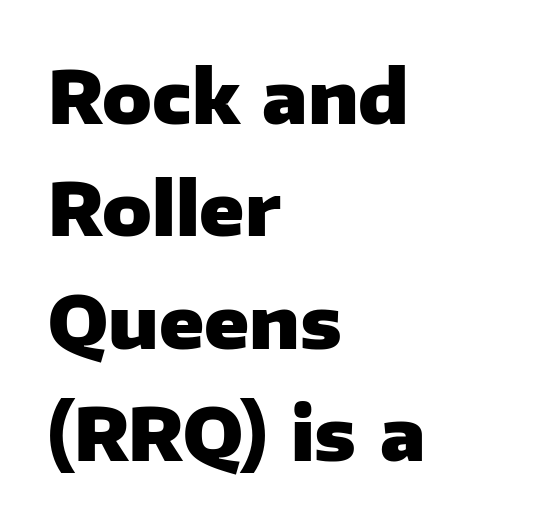
The image shows 73 px heavy sans-serif type, upright; set left-aligned, normal line spacing (1.54x), normal letter spacing, not underlined; low stroke contrast and a medium x-height.
